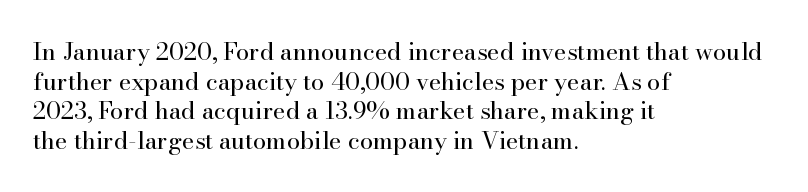
Q: Is the text bold? A: No.
Q: Is the text italic (slanted)? A: No, it is upright.
Q: Is the text underlined? A: No.
Q: How is the paragraph aligned? A: Left-aligned.
Q: Is the spacing between letters normal or unusually wide? A: Normal.
